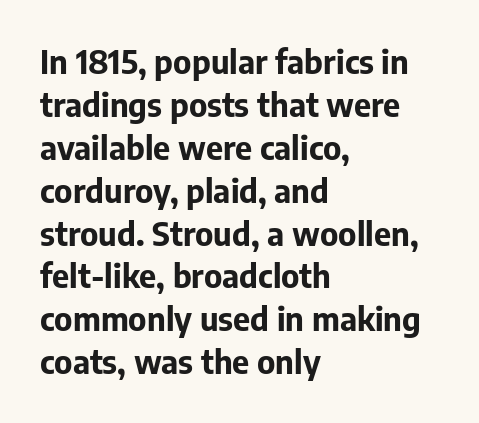
Layout note: lines flush left. Strokes here are thick enough to call this a true bold. The font family rendered here belongs to the sans-serif group. The area under the type is left untouched.
